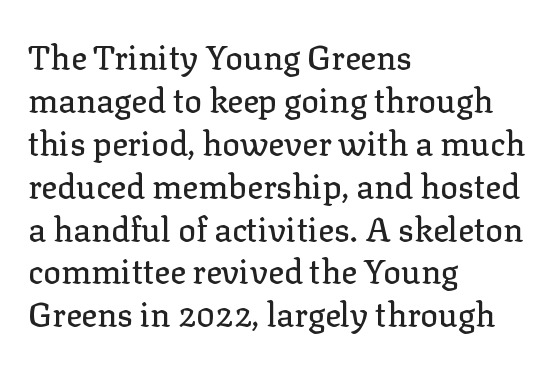
The letters advance in unequal steps, a hallmark of proportional type. Posture: vertical. Typographically, this falls in the serif category. The line-height multiplier appears to be the usual default. In CSS terms this would be text-align: left. Letter spacing: default.
